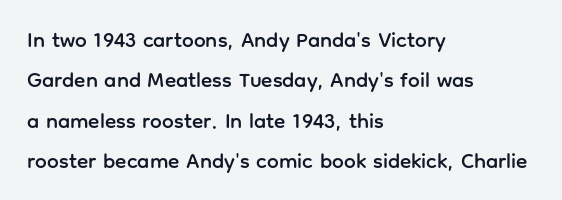
{"italic": "no", "underline": "no", "align": "left", "line_spacing": "loose", "line_spacing_ratio": 1.92, "letter_spacing": "normal", "letter_spacing_em": 0.0, "glyph_px": 21}
